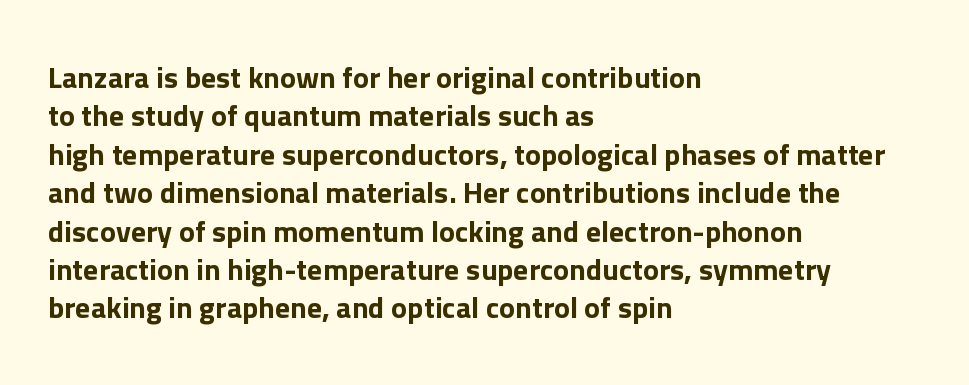
Proportional: the letters do not fall into vertical columns. Every character sits straight up, as roman type does. Quick note: interline space is typical. A typesetter would label this face a sans.
